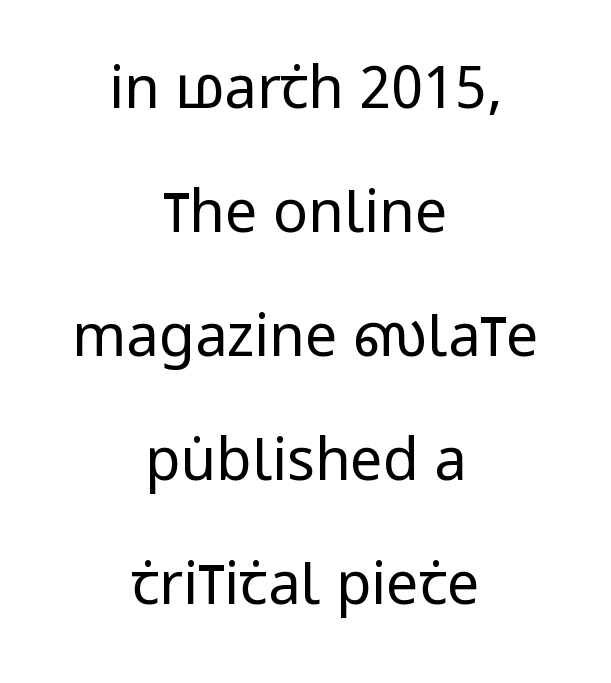
Upright lettering throughout. Regarding leading, the lines here are spaced well apart. This rendering employs a face without finishing strokes, i.e., a sans-serif. A typesetter would call this proportional, since set widths differ per character. Alignment: centered.
